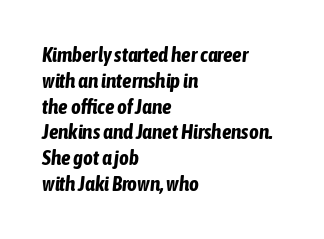
Q: Is the text bold? A: Yes.
Q: Is the text italic (slanted)? A: Yes, it leans right by about 6 degrees.
Q: Is the text underlined? A: No.
Q: How is the paragraph aligned? A: Left-aligned.
Q: Is the spacing between letters normal or unusually wide? A: Normal.
